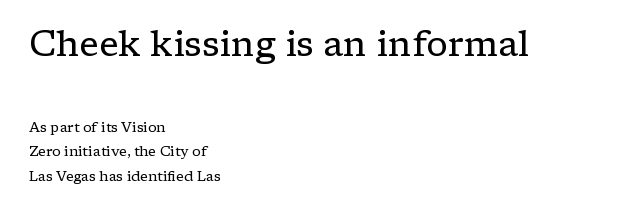
Q: Is the text bold? A: No.
Q: Is the text italic (slanted)? A: No, it is upright.
Q: Is the typeface a serif or a sans-serif typeface? A: Serif.
Q: Is the text underlined? A: No.
Q: How is the paragraph aligned? A: Left-aligned.
Q: Is the spacing between letters normal or unusually wide? A: Normal.
Q: Which block of text is set in a larger size, the first (top) or the second (bottom)? A: The first (top) one.
Q: Width (condensed, normal, or wide)? A: Normal.
Q: Stroke contrast? A: Low.
Q: x-height? A: Medium.
Q: Monospaced? A: No.
